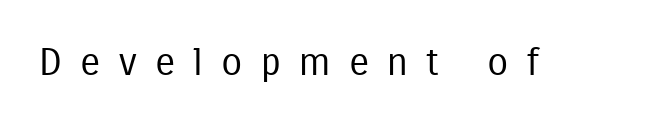
The image shows 38 px regular-weight, condensed sans-serif type, upright; set unusually wide letter spacing (+0.48 em), not underlined; low stroke contrast and a medium x-height.
